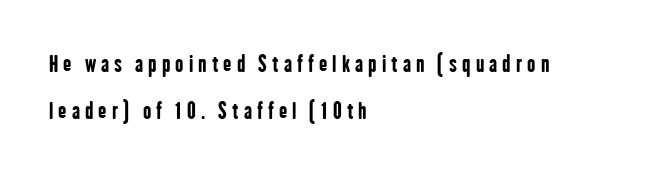
The image shows 22 px bold type, upright; set left-aligned, loose line spacing (2.14x), unusually wide letter spacing (+0.23 em), not underlined.
